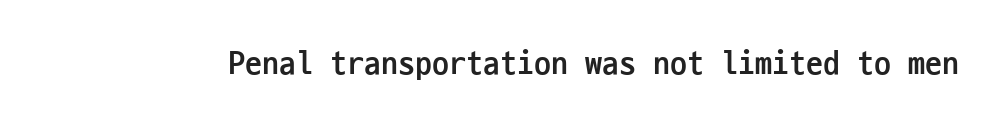
Q: Is the text bold? A: Yes.
Q: Is the text italic (slanted)? A: No, it is upright.
Q: Is the typeface a serif or a sans-serif typeface? A: Sans-serif.
Q: Is the text underlined? A: No.
Q: Is the spacing between letters normal or unusually wide? A: Normal.
Q: Width (condensed, normal, or wide)? A: Condensed.
Q: Stroke contrast? A: Low.
Q: x-height? A: Medium.
Q: Monospaced? A: Yes.
